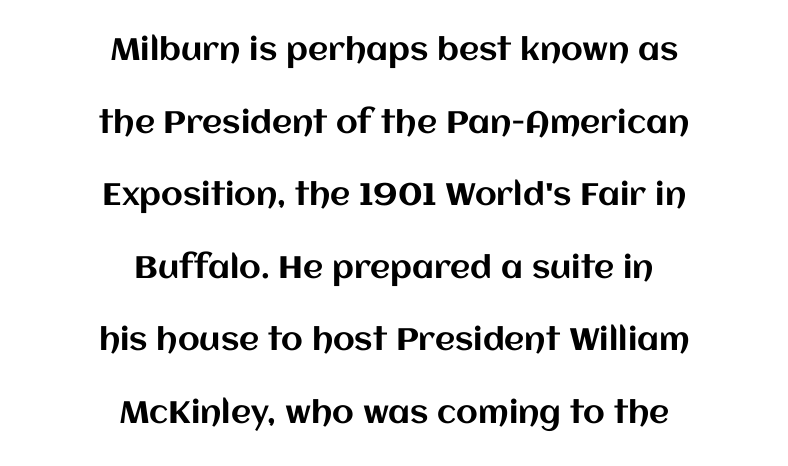
In CSS terms this would be text-align: center. Vertically, the passage feels expansive, rows floating well apart. Letter spacing: default. No italicization has been applied; the sample stays upright. Check the space under the baseline: it is left empty.
